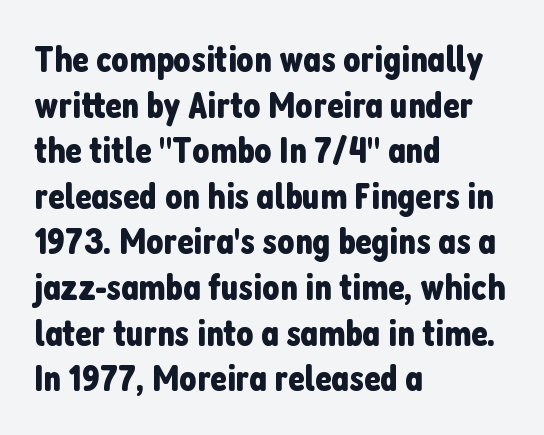
The specimen omits any rule beneath the text block's lines. I'd call this a sans setting — the letters go barefoot. A typesetter would mark this as roman, not italic. Compared with a centered layout, this one pins lines to the left instead. The face used here is proportionally spaced, like ordinary book or web type.
